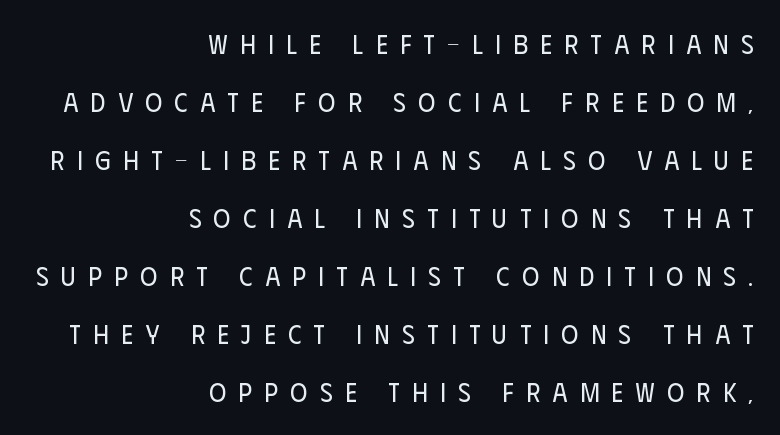
Q: Is the text bold? A: No.
Q: Is the text italic (slanted)? A: No, it is upright.
Q: Is the text underlined? A: No.
Q: How is the paragraph aligned? A: Right-aligned.
Q: Is the spacing between letters normal or unusually wide? A: Unusually wide.
Q: Is the spacing between lines tight, normal or loose? A: Loose.
